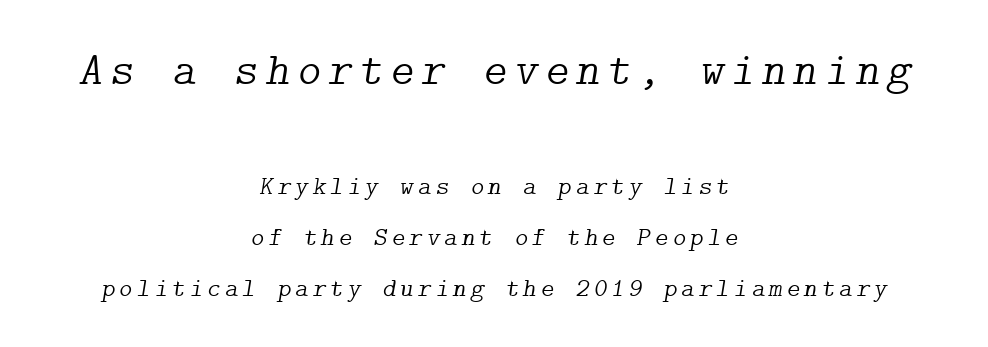
Q: Is the text bold? A: No.
Q: Is the text italic (slanted)? A: Yes, it leans right by about 9 degrees.
Q: Is the typeface a serif or a sans-serif typeface? A: Serif.
Q: Is the text underlined? A: No.
Q: How is the paragraph aligned? A: Centered.
Q: Is the spacing between lines tight, normal or loose? A: Loose.
Q: Which block of text is set in a larger size, the first (top) or the second (bottom)? A: The first (top) one.
Q: Width (condensed, normal, or wide)? A: Normal.
Q: Stroke contrast? A: Low.
Q: x-height? A: Medium.
